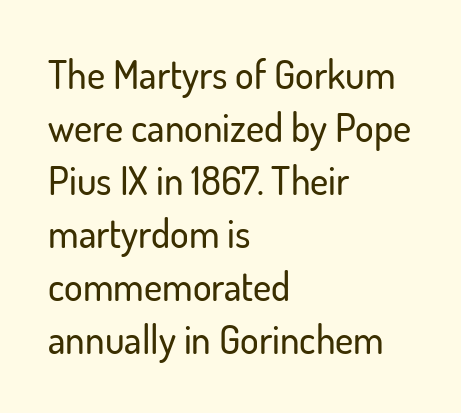
A typesetter would mark this as roman, not italic. Here the designer chose a conventional face with non-uniform glyph widths. Descenders hang freely into open space. You can tell from the bare stems that sans-serif type was used. The ragged edge is on the right, which tells us the setting is flush left. The line texture is even and compact thanks to regular tracking.
